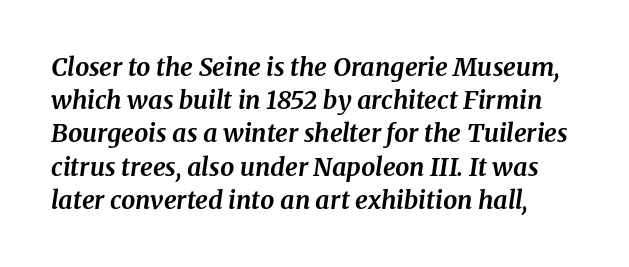
The image shows 25 px bold type, italic (leaning right); set normal line spacing (1.33x), normal letter spacing, not underlined.
